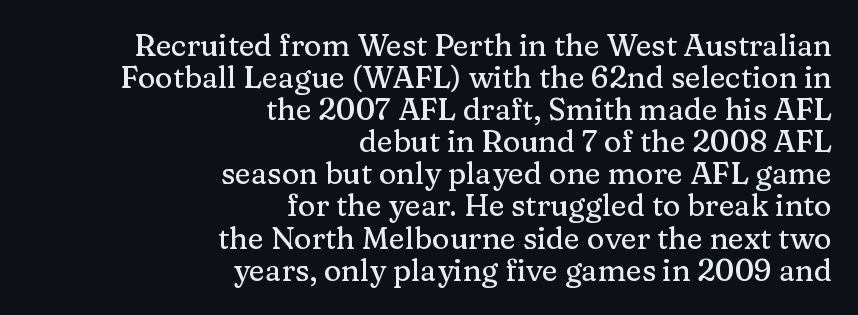
Q: Is the text italic (slanted)? A: No, it is upright.
Q: Is the typeface a serif or a sans-serif typeface? A: Serif.
Q: Is the text underlined? A: No.
Q: How is the paragraph aligned? A: Right-aligned.
Q: Is the spacing between letters normal or unusually wide? A: Normal.
Q: Is the spacing between lines tight, normal or loose? A: Tight.
Q: Width (condensed, normal, or wide)? A: Normal.
Q: Stroke contrast? A: Medium.
Q: x-height? A: Medium.
Q: Monospaced? A: No.
